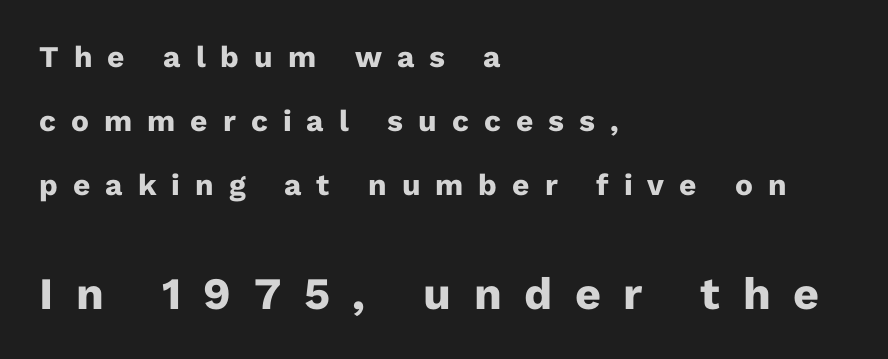
{"serif": "no", "italic": "no", "bold": "yes", "weight": "heavy", "width": "normal", "stroke_contrast": "low", "x_height": "medium", "monospaced": "no", "underline": "no", "align": "left", "line_spacing": "loose", "line_spacing_ratio": 2.13, "letter_spacing": "wide", "letter_spacing_em": 0.5, "larger_block": "second", "size_ratio": 1.5, "glyph_px": 45}
